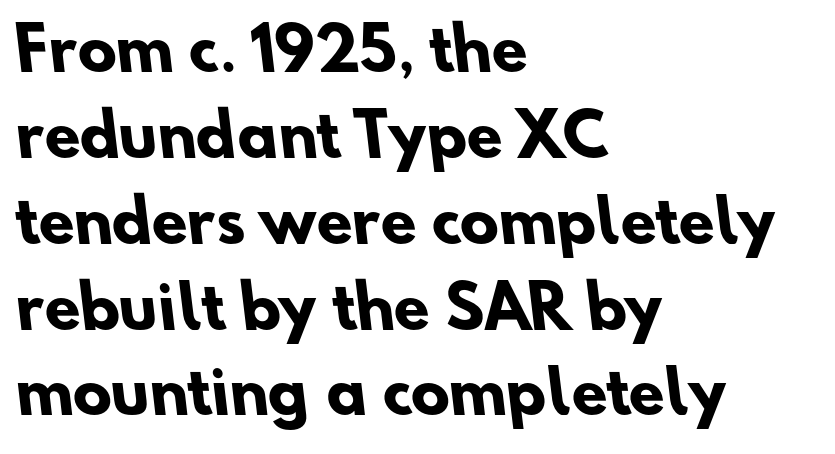
{"serif": "no", "bold": "yes", "weight": "heavy", "width": "normal", "stroke_contrast": "low", "x_height": "small", "monospaced": "no", "underline": "no", "align": "left", "line_spacing": "normal", "line_spacing_ratio": 1.48, "letter_spacing": "normal", "letter_spacing_em": 0.0, "glyph_px": 58}
